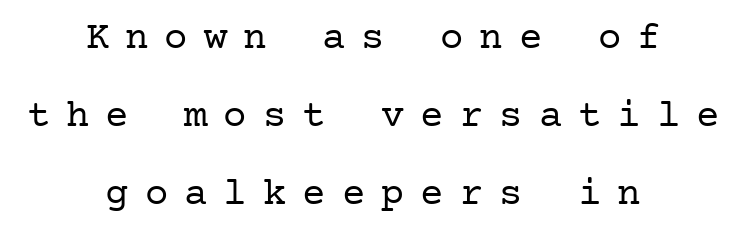
Q: Is the text bold? A: No.
Q: Is the text italic (slanted)? A: No, it is upright.
Q: Is the typeface a serif or a sans-serif typeface? A: Serif.
Q: Is the text underlined? A: No.
Q: How is the paragraph aligned? A: Centered.
Q: Is the spacing between letters normal or unusually wide? A: Unusually wide.
Q: Is the spacing between lines tight, normal or loose? A: Loose.
Q: Width (condensed, normal, or wide)? A: Normal.
Q: Stroke contrast? A: Low.
Q: x-height? A: Medium.
